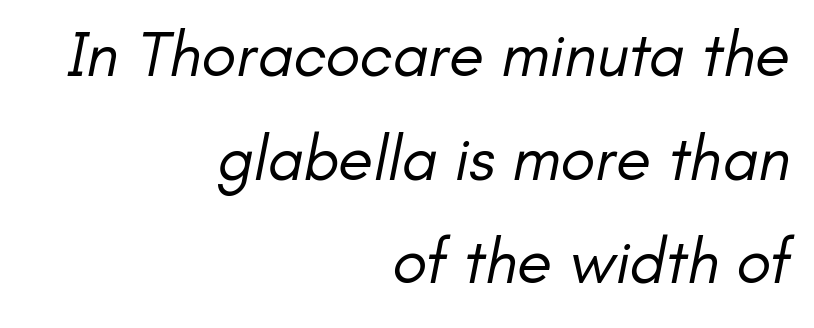
{"serif": "no", "bold": "no", "weight": "regular", "width": "normal", "stroke_contrast": "low", "x_height": "small", "monospaced": "no", "underline": "no", "align": "right", "line_spacing": "normal", "line_spacing_ratio": 1.62, "letter_spacing": "normal", "letter_spacing_em": 0.0, "glyph_px": 64}
